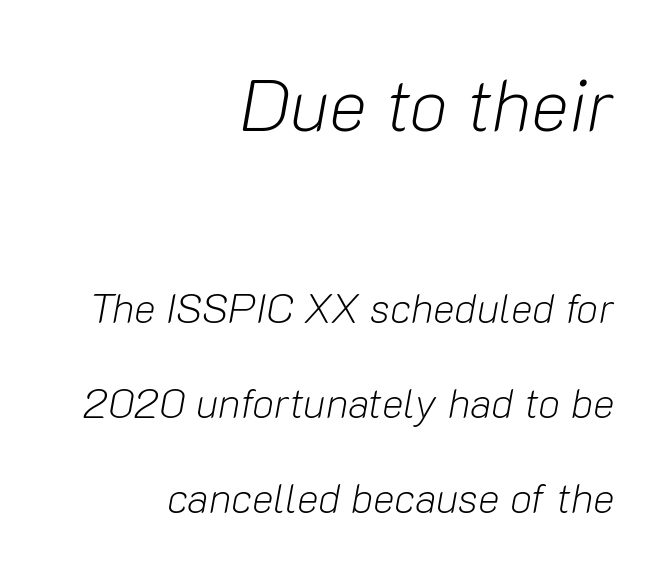
The image shows 72 px light type, italic (leaning right); set right-aligned, loose line spacing (2.32x), normal letter spacing, not underlined; the first (top) block is 1.76x larger; low stroke contrast and a medium x-height.
